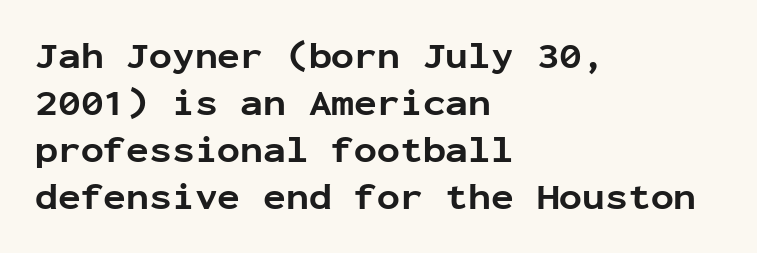
Monospaced: the letters line up in strict vertical columns. You can tell from the bare stems that sans-serif type was used. The compositor pushed each line to the left boundary. The axis of the letterforms is exactly vertical. Unmarked baselines from the first word to the last. Bold? Absolutely — the strokes are thick and heavy.
